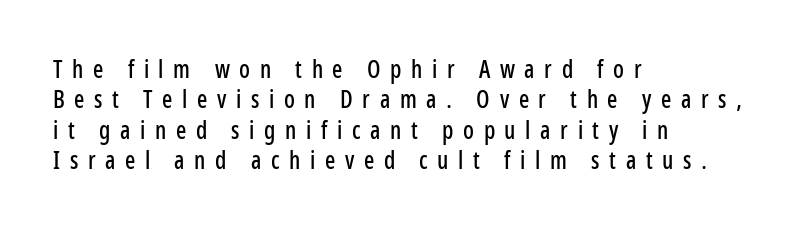
{"italic": "no", "underline": "no", "align": "left", "line_spacing": "normal", "line_spacing_ratio": 1.27, "letter_spacing": "wide", "letter_spacing_em": 0.4, "glyph_px": 24}
